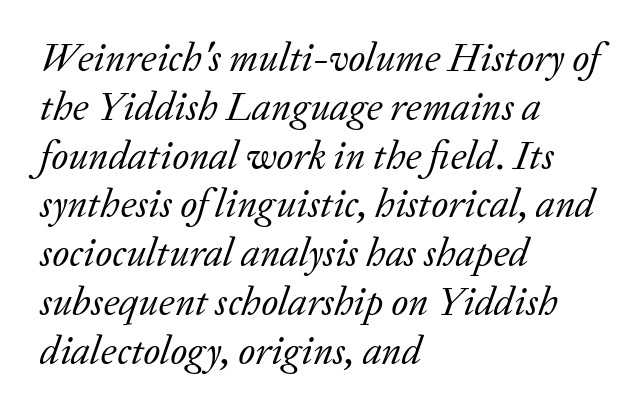
Q: Is the text bold? A: No.
Q: Is the text italic (slanted)? A: Yes, it leans right by about 20 degrees.
Q: Is the typeface a serif or a sans-serif typeface? A: Serif.
Q: Is the text underlined? A: No.
Q: How is the paragraph aligned? A: Left-aligned.
Q: Is the spacing between letters normal or unusually wide? A: Normal.
Q: Width (condensed, normal, or wide)? A: Normal.
Q: Stroke contrast? A: Low.
Q: x-height? A: Medium.
Q: Monospaced? A: No.
